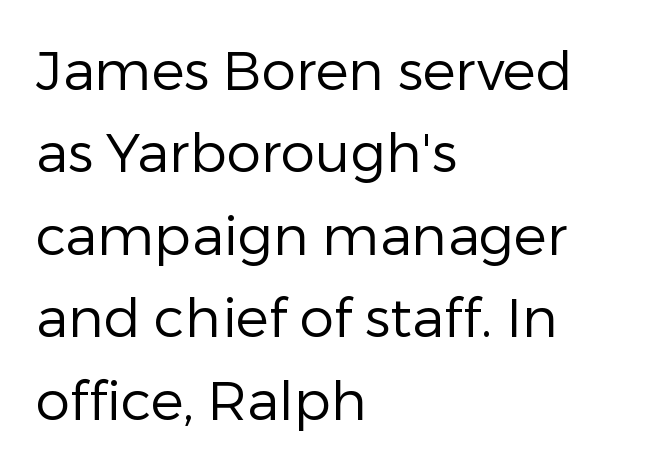
Q: Is the text bold? A: No.
Q: Is the text italic (slanted)? A: No, it is upright.
Q: Is the typeface a serif or a sans-serif typeface? A: Sans-serif.
Q: Is the text underlined? A: No.
Q: How is the paragraph aligned? A: Left-aligned.
Q: Is the spacing between letters normal or unusually wide? A: Normal.
Q: Is the spacing between lines tight, normal or loose? A: Normal.
Q: Width (condensed, normal, or wide)? A: Normal.
Q: Stroke contrast? A: Low.
Q: x-height? A: Medium.
Q: Monospaced? A: No.
